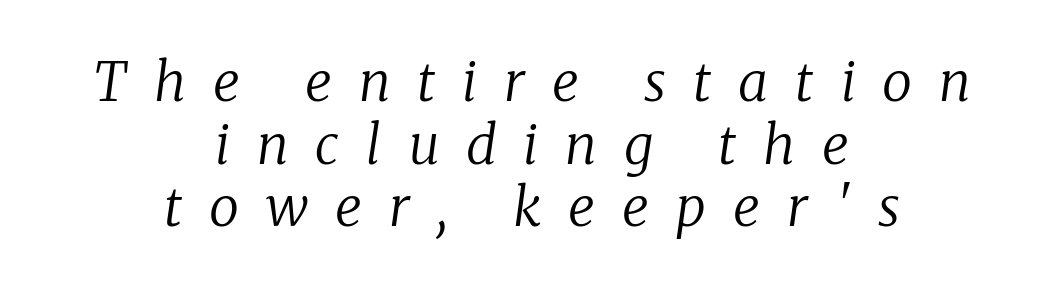
The image shows 54 px regular-weight serif type, italic (leaning right); set centered, line spacing 1.16x, unusually wide letter spacing (+0.5 em), not underlined; low stroke contrast and a medium x-height.
